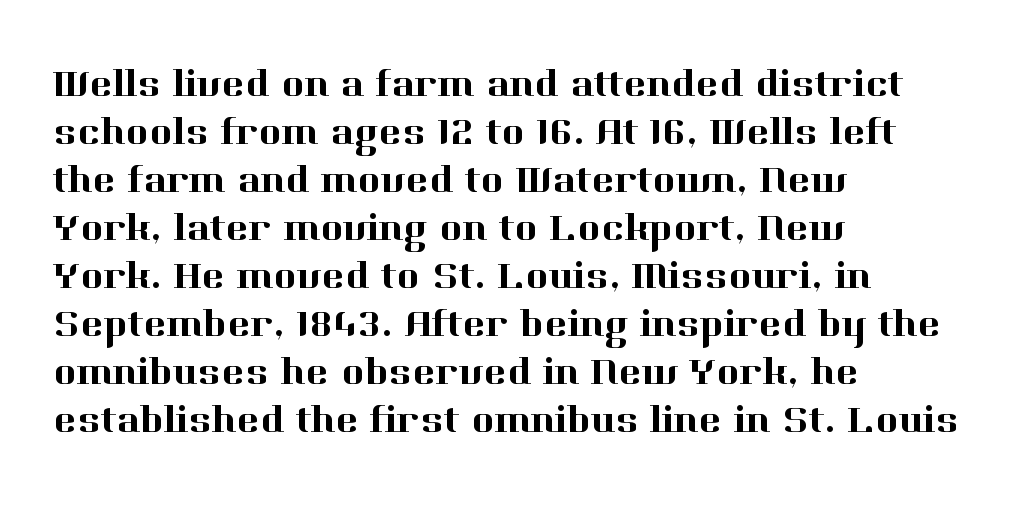
Q: Is the text italic (slanted)? A: No, it is upright.
Q: Is the typeface a serif or a sans-serif typeface? A: Serif.
Q: Is the text underlined? A: No.
Q: How is the paragraph aligned? A: Left-aligned.
Q: Is the spacing between letters normal or unusually wide? A: Normal.
Q: Width (condensed, normal, or wide)? A: Normal.
Q: Stroke contrast? A: High.
Q: x-height? A: Medium.
Q: Monospaced? A: No.
